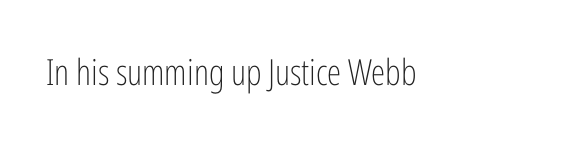
Q: Is the text bold? A: No.
Q: Is the text italic (slanted)? A: No, it is upright.
Q: Is the typeface a serif or a sans-serif typeface? A: Sans-serif.
Q: Is the text underlined? A: No.
Q: Is the spacing between letters normal or unusually wide? A: Normal.
Q: Width (condensed, normal, or wide)? A: Condensed.
Q: Stroke contrast? A: Low.
Q: x-height? A: Medium.
Q: Monospaced? A: No.
